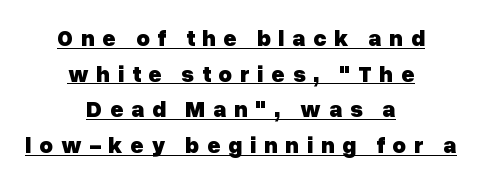
{"italic": "no", "bold": "yes", "underline": "yes", "align": "center", "line_spacing": "normal", "line_spacing_ratio": 1.55, "letter_spacing": "wide", "letter_spacing_em": 0.33, "glyph_px": 23}
